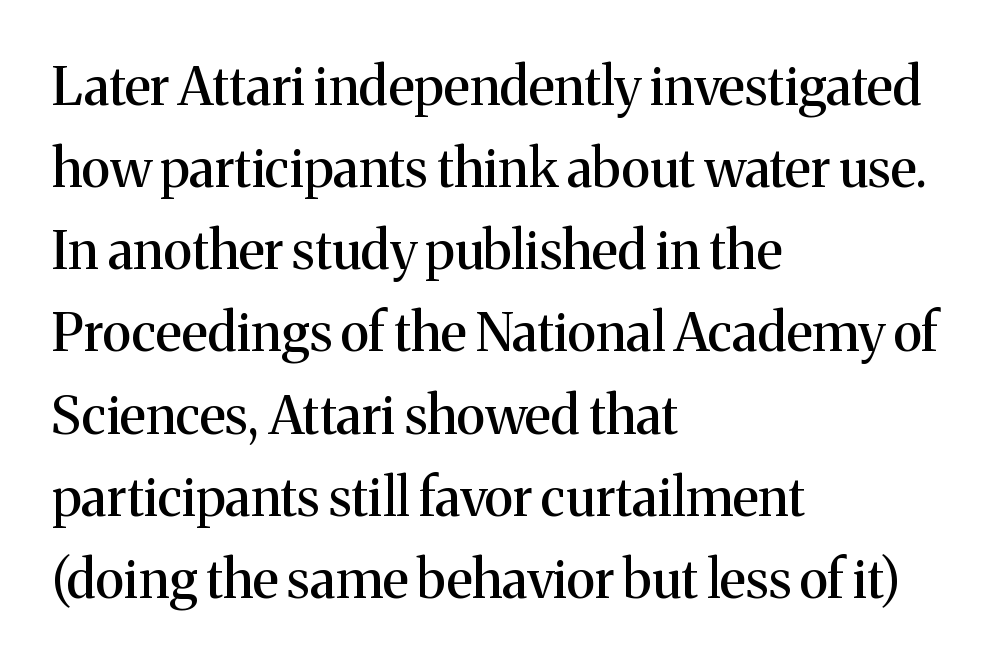
Q: Is the text italic (slanted)? A: No, it is upright.
Q: Is the typeface a serif or a sans-serif typeface? A: Serif.
Q: Is the text underlined? A: No.
Q: How is the paragraph aligned? A: Left-aligned.
Q: Is the spacing between letters normal or unusually wide? A: Normal.
Q: Is the spacing between lines tight, normal or loose? A: Normal.
Q: Width (condensed, normal, or wide)? A: Normal.
Q: Stroke contrast? A: Medium.
Q: x-height? A: Medium.
Q: Monospaced? A: No.
